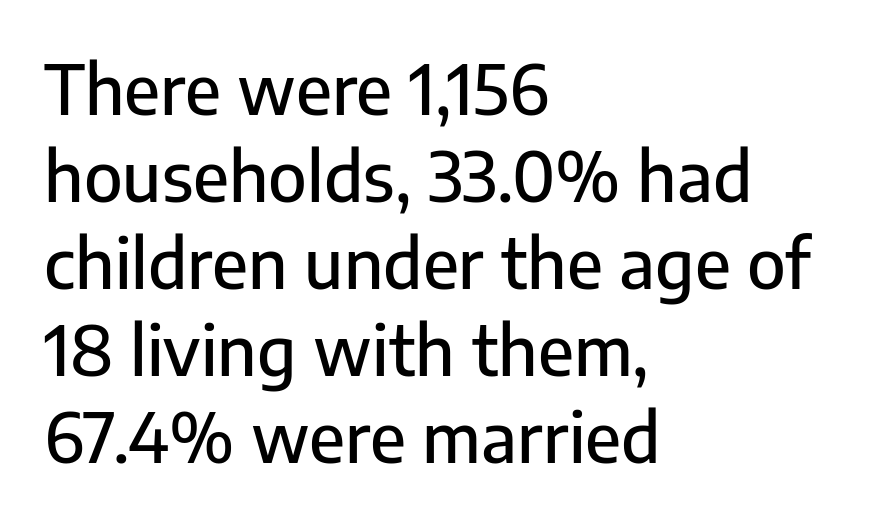
Posture: straight, roman, zero tilt. Reading down the column, the eye jumps a familiar distance to each next line. Serifs: no, the terminals of the letterforms are clean. A typesetter would call this zero additional tracking. Short and long lines alike share a common starting point at left. Unmarked baselines from the first word to the last.
